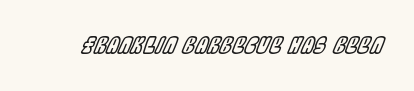
The image shows 22 px text type, italic (leaning right); set normal letter spacing, not underlined.
